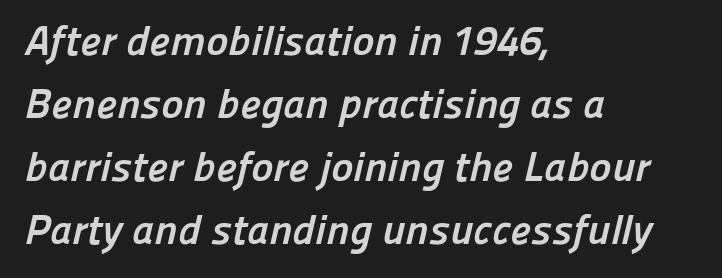
Q: Is the text bold? A: Yes.
Q: Is the typeface a serif or a sans-serif typeface? A: Sans-serif.
Q: Is the text underlined? A: No.
Q: How is the paragraph aligned? A: Left-aligned.
Q: Is the spacing between letters normal or unusually wide? A: Normal.
Q: Is the spacing between lines tight, normal or loose? A: Normal.
Q: Width (condensed, normal, or wide)? A: Normal.
Q: Stroke contrast? A: Low.
Q: x-height? A: Medium.
Q: Monospaced? A: No.
